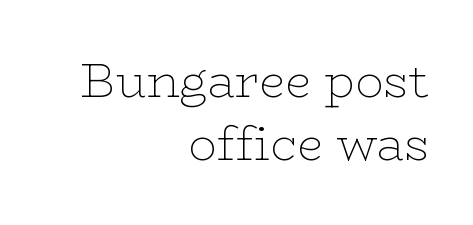
A typesetter would mark this as roman, not italic. The rendering uses natural spacing where letterforms have individual widths. Decoration check: the copy has no underline. Typeset ragged left — the right edge is the straight one. The passage shown is typeset with a serif family.
